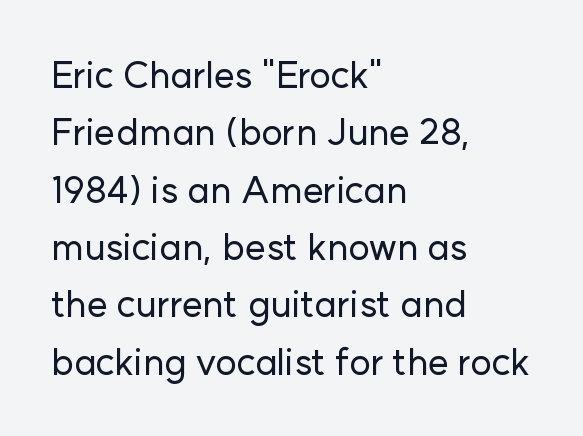
The image shows 37 px sans-serif type, upright; set left-aligned, normal line spacing (1.55x), normal letter spacing, not underlined; low stroke contrast and a medium x-height.
